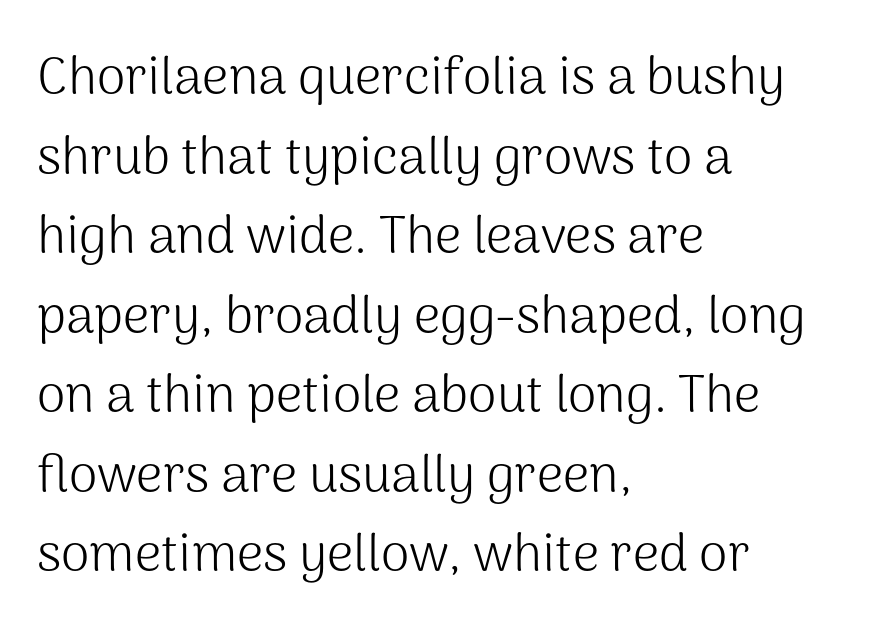
Q: Is the text bold? A: No.
Q: Is the text italic (slanted)? A: No, it is upright.
Q: Is the typeface a serif or a sans-serif typeface? A: Sans-serif.
Q: Is the text underlined? A: No.
Q: How is the paragraph aligned? A: Left-aligned.
Q: Is the spacing between letters normal or unusually wide? A: Normal.
Q: Is the spacing between lines tight, normal or loose? A: Normal.
Q: Width (condensed, normal, or wide)? A: Normal.
Q: Stroke contrast? A: Medium.
Q: x-height? A: Medium.
Q: Monospaced? A: No.
